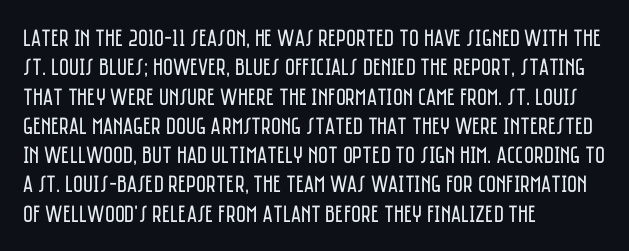
Notice how the stems are strictly vertical — no italics here. Standard letterfit; no display-style spreading of the glyphs. The space beneath each line is pristine and unruled. Counters stay open thanks to moderate or lighter strokes. A classic flush-left, rag-right setting is used for this passage.
